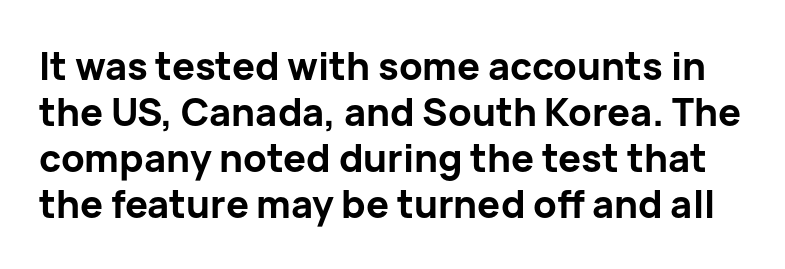
{"serif": "no", "italic": "no", "bold": "yes", "weight": "bold", "width": "normal", "stroke_contrast": "low", "x_height": "medium", "monospaced": "no", "underline": "no", "line_spacing_ratio": 1.21, "letter_spacing": "normal", "letter_spacing_em": 0.0, "glyph_px": 38}
